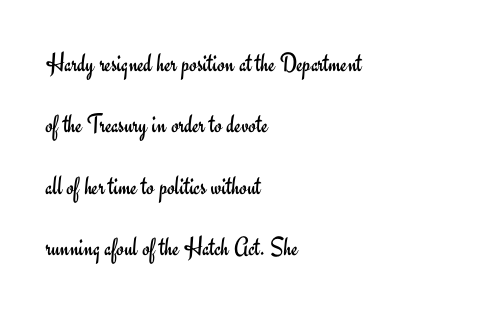
The image shows 27 px text type; set left-aligned, loose line spacing (2.27x), normal letter spacing, not underlined.
